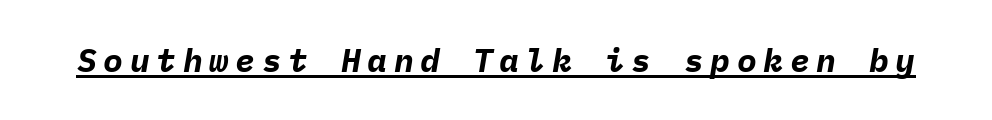
Q: Is the text bold? A: Yes.
Q: Is the text italic (slanted)? A: Yes, it leans right by about 9 degrees.
Q: Is the text underlined? A: Yes.
Q: Is the spacing between letters normal or unusually wide? A: Unusually wide.
Q: Width (condensed, normal, or wide)? A: Normal.
Q: Stroke contrast? A: Low.
Q: x-height? A: Medium.
Q: Monospaced? A: Yes.
